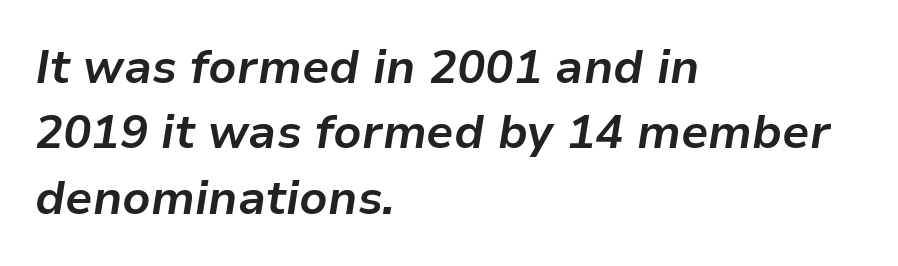
{"italic": "yes", "lean": "right", "slant_degrees": 9, "bold": "yes", "weight": "bold", "width": "normal", "stroke_contrast": "low", "x_height": "medium", "monospaced": "no", "underline": "no", "align": "left", "line_spacing": "normal", "line_spacing_ratio": 1.39, "letter_spacing": "normal", "letter_spacing_em": 0.0, "glyph_px": 47}
